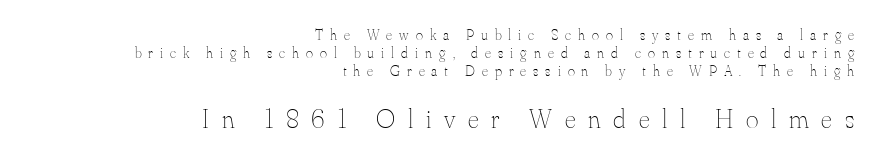
Q: Is the text bold? A: No.
Q: Is the text italic (slanted)? A: No, it is upright.
Q: Is the text underlined? A: No.
Q: How is the paragraph aligned? A: Right-aligned.
Q: Is the spacing between letters normal or unusually wide? A: Unusually wide.
Q: Which block of text is set in a larger size, the first (top) or the second (bottom)? A: The second (bottom) one.
